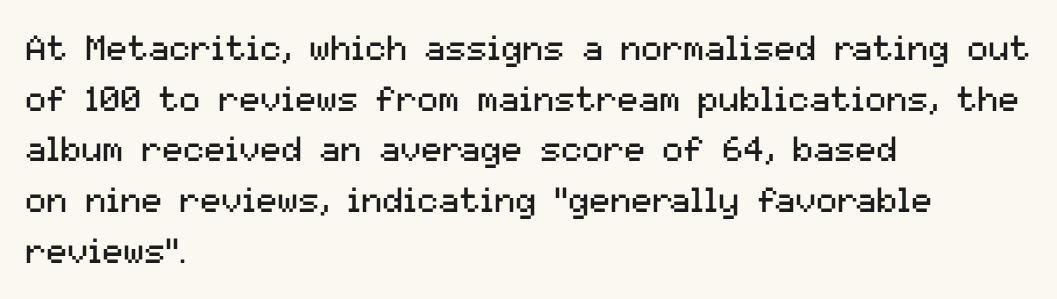
Q: Is the text bold? A: No.
Q: Is the text italic (slanted)? A: No, it is upright.
Q: Is the typeface a serif or a sans-serif typeface? A: Sans-serif.
Q: Is the text underlined? A: No.
Q: How is the paragraph aligned? A: Left-aligned.
Q: Is the spacing between letters normal or unusually wide? A: Normal.
Q: Is the spacing between lines tight, normal or loose? A: Normal.
Q: Width (condensed, normal, or wide)? A: Normal.
Q: Stroke contrast? A: Medium.
Q: x-height? A: Medium.
Q: Monospaced? A: No.
